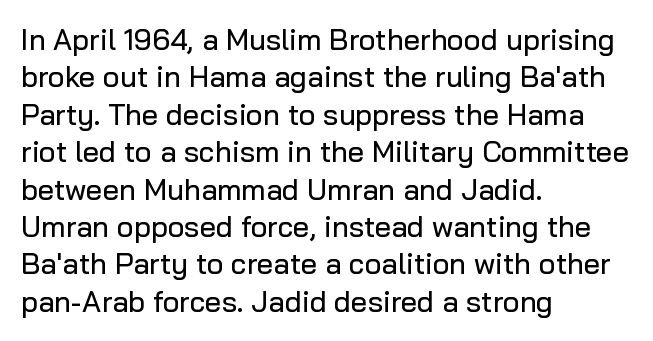
This is the regular roman posture of the typeface. Here the designer chose a conventional face with non-uniform glyph widths. The designer went with a sans here, leaving each stem footless. These lines are set flush left with a ragged right edge.
